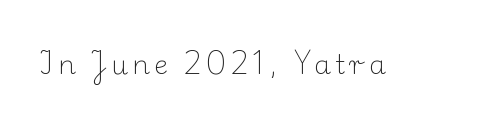
{"italic": "no", "bold": "no", "underline": "no", "glyph_px": 27}
